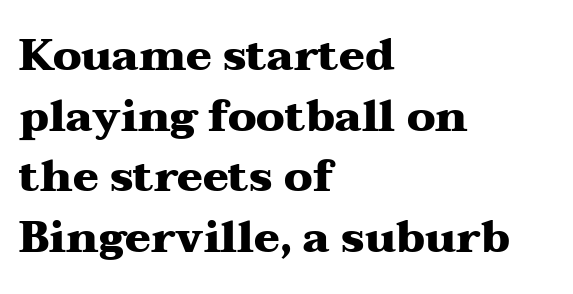
{"serif": "yes", "italic": "no", "bold": "yes", "weight": "heavy", "width": "wide", "stroke_contrast": "medium", "x_height": "medium", "monospaced": "no", "underline": "no", "align": "left", "line_spacing": "normal", "line_spacing_ratio": 1.41, "letter_spacing": "normal", "letter_spacing_em": 0.0, "glyph_px": 43}
